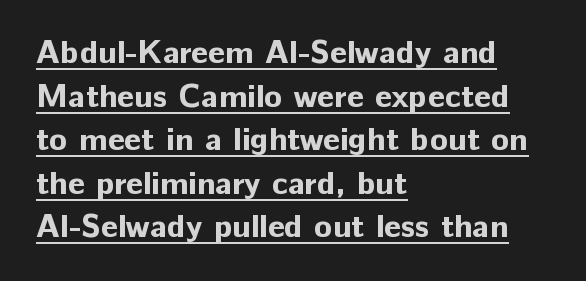
The face used here is proportionally spaced, like ordinary book or web type. The type sits square on the baseline with zero lean. The typeface chosen for these lines omits serifs. A student would call this left alignment; a typographer would say flush left, rag right. Students, observe the line beneath the letters — that is underlining.
